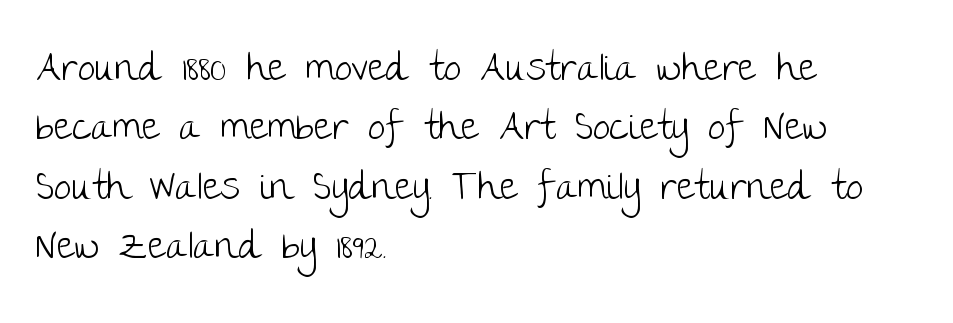
The specimen omits any rule beneath the text block's lines. Does the leading feel generous? No, just average. These lines are composed in type without serifs. Stem width sits at or under what a default text font uses. Character widths vary here, with narrow letters taking less room than wide ones. Style check: upright.
